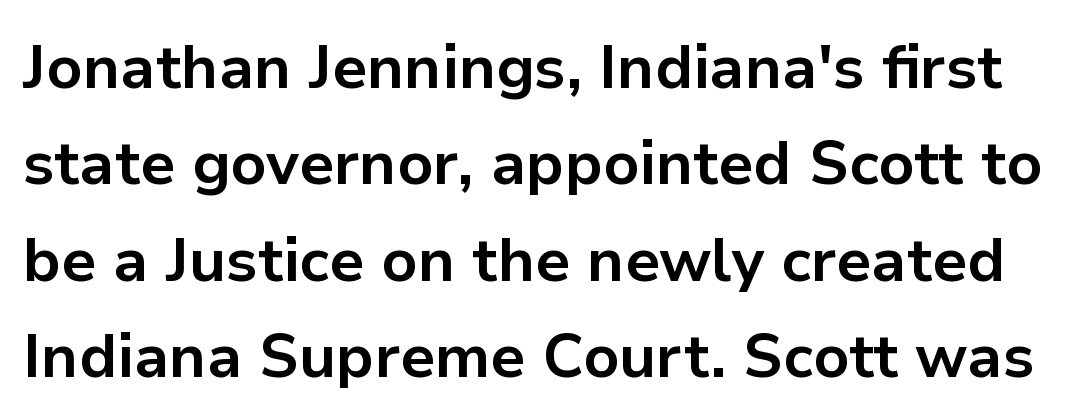
{"serif": "no", "italic": "no", "bold": "yes", "weight": "bold", "width": "normal", "stroke_contrast": "low", "x_height": "medium", "monospaced": "no", "underline": "no", "line_spacing": "normal", "line_spacing_ratio": 1.58, "letter_spacing": "normal", "letter_spacing_em": 0.0, "glyph_px": 61}
